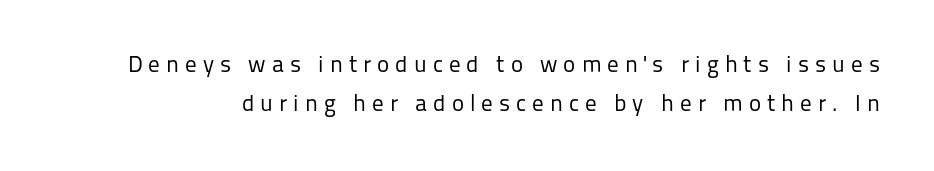
Q: Is the text bold? A: No.
Q: Is the text italic (slanted)? A: No, it is upright.
Q: Is the text underlined? A: No.
Q: Is the spacing between letters normal or unusually wide? A: Unusually wide.
Q: Is the spacing between lines tight, normal or loose? A: Normal.
